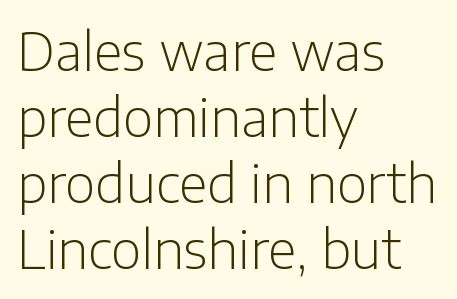
The image shows 52 px light sans-serif type, upright; set left-aligned, normal line spacing (1.27x), normal letter spacing, not underlined; low stroke contrast and a medium x-height.
